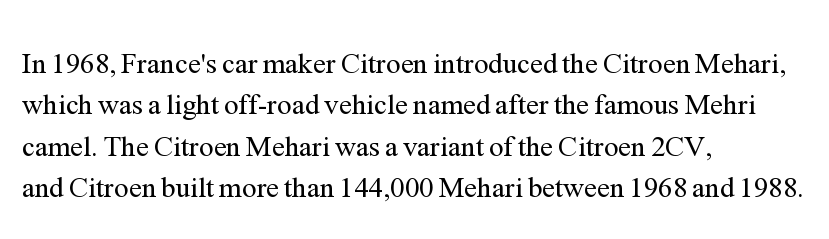
{"serif": "yes", "italic": "no", "bold": "no", "weight": "regular", "width": "normal", "stroke_contrast": "medium", "x_height": "medium", "monospaced": "no", "underline": "no", "align": "left", "line_spacing": "normal", "line_spacing_ratio": 1.43, "letter_spacing": "normal", "letter_spacing_em": 0.0, "glyph_px": 29}
